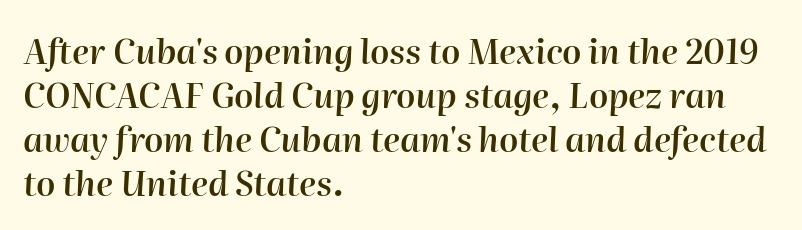
{"italic": "yes", "lean": "right", "slant_degrees": 2, "bold": "semi", "weight": "semibold", "width": "normal", "stroke_contrast": "high", "x_height": "medium", "monospaced": "no", "underline": "no", "align": "left", "line_spacing": "normal", "line_spacing_ratio": 1.29, "letter_spacing": "normal", "letter_spacing_em": 0.0, "glyph_px": 34}
